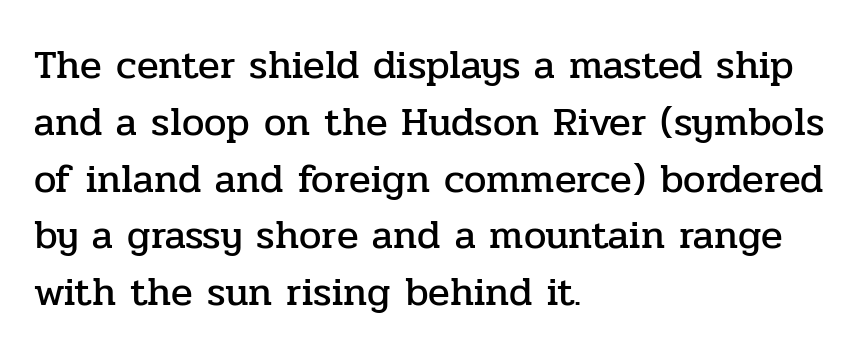
Unlike a clean sans, this face finishes its strokes with serifs. Descenders are the only things crossing below the line. The passage shown has conventional tracking throughout. Tall strokes in this sample are plumb rather than angled.
